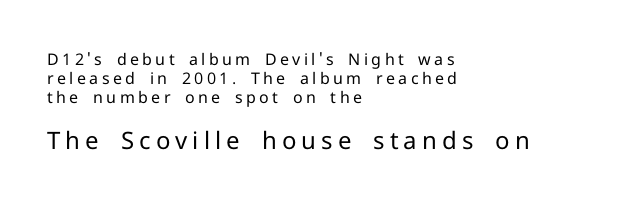
When letters stand straight like this, we call the style roman or upright. The space directly below the letters is spotless. The paragraph has a hard left edge and a soft right edge. These two chunks differ in scale, with the bottom chunk taking the larger measure. The font is comparable to plain body text, perhaps lighter.
